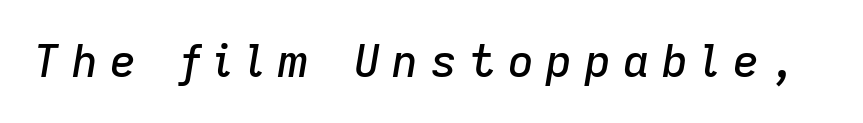
The image shows 45 px text type, italic (leaning right); set unusually wide letter spacing (+0.28 em), not underlined; low stroke contrast and a medium x-height.
